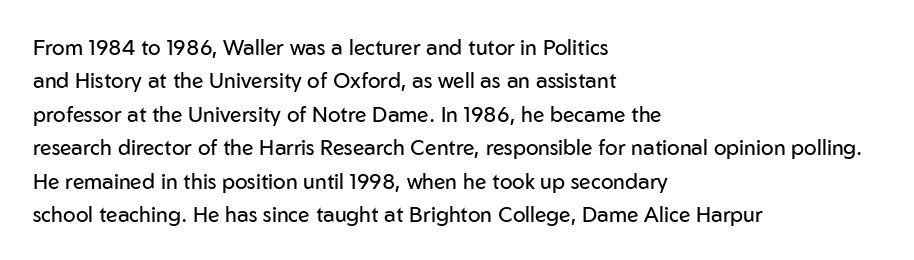
Q: Is the text bold? A: No.
Q: Is the text italic (slanted)? A: No, it is upright.
Q: Is the text underlined? A: No.
Q: How is the paragraph aligned? A: Left-aligned.
Q: Is the spacing between letters normal or unusually wide? A: Normal.
Q: Is the spacing between lines tight, normal or loose? A: Normal.
